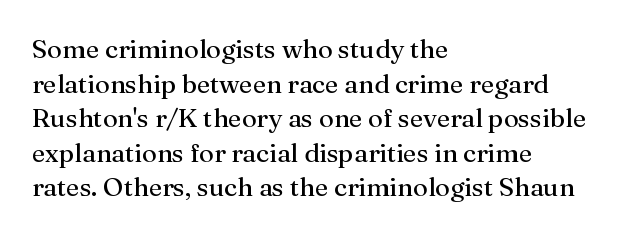
No chunkiness to these letters — they're not bold. A classic flush-left, rag-right setting is used for this passage. One glance says typical: line gaps are just what's usual. The letters sit at their default tracking, neither squeezed nor spread.
